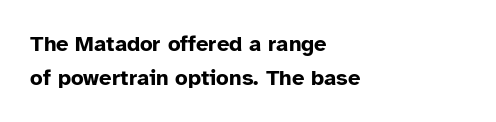
{"italic": "no", "bold": "yes", "underline": "no", "align": "left", "line_spacing": "normal", "line_spacing_ratio": 1.54, "letter_spacing": "normal", "letter_spacing_em": 0.0, "glyph_px": 22}
